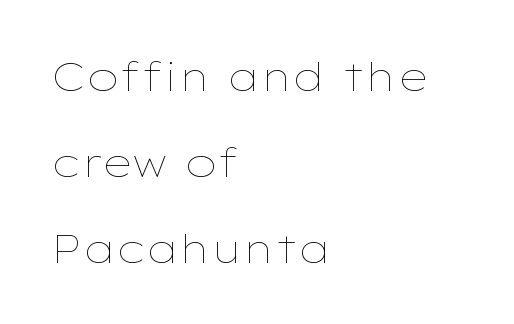
{"italic": "no", "bold": "no", "weight": "thin", "width": "wide", "stroke_contrast": "low", "x_height": "medium", "monospaced": "no", "underline": "no", "align": "left", "line_spacing": "loose", "line_spacing_ratio": 2.15, "letter_spacing": "normal", "letter_spacing_em": 0.0, "glyph_px": 40}
